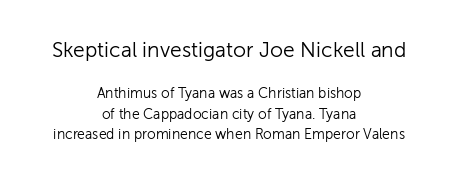
Q: Is the text bold? A: No.
Q: Is the text italic (slanted)? A: No, it is upright.
Q: Is the text underlined? A: No.
Q: How is the paragraph aligned? A: Centered.
Q: Is the spacing between letters normal or unusually wide? A: Normal.
Q: Is the spacing between lines tight, normal or loose? A: Normal.
Q: Which block of text is set in a larger size, the first (top) or the second (bottom)? A: The first (top) one.
